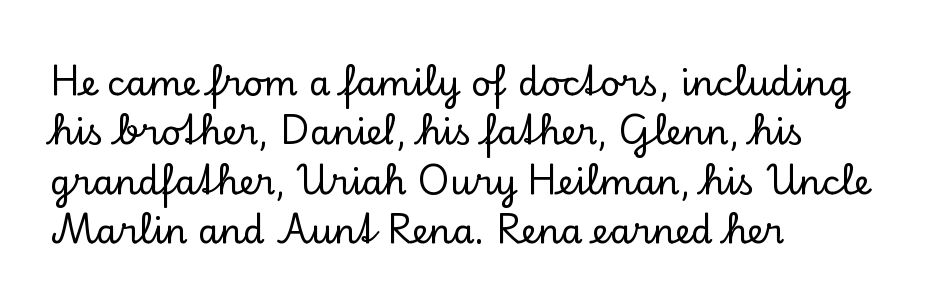
The image shows 35 px text type, upright; set left-aligned, normal line spacing (1.41x), normal letter spacing, not underlined; low stroke contrast and a small x-height.
